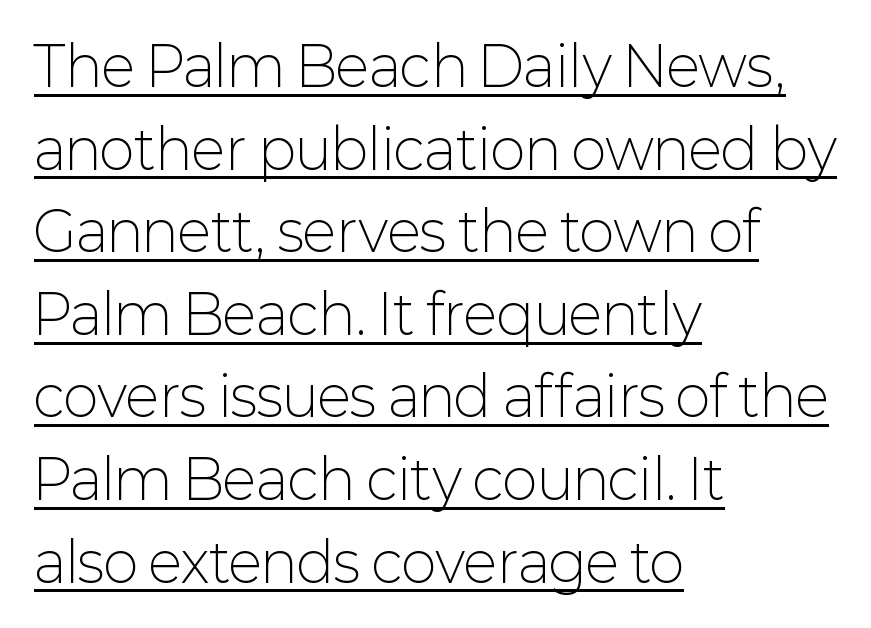
Q: Is the text bold? A: No.
Q: Is the text italic (slanted)? A: No, it is upright.
Q: Is the typeface a serif or a sans-serif typeface? A: Sans-serif.
Q: Is the text underlined? A: Yes.
Q: How is the paragraph aligned? A: Left-aligned.
Q: Is the spacing between letters normal or unusually wide? A: Normal.
Q: Is the spacing between lines tight, normal or loose? A: Normal.
Q: Width (condensed, normal, or wide)? A: Normal.
Q: Stroke contrast? A: Low.
Q: x-height? A: Medium.
Q: Monospaced? A: No.
